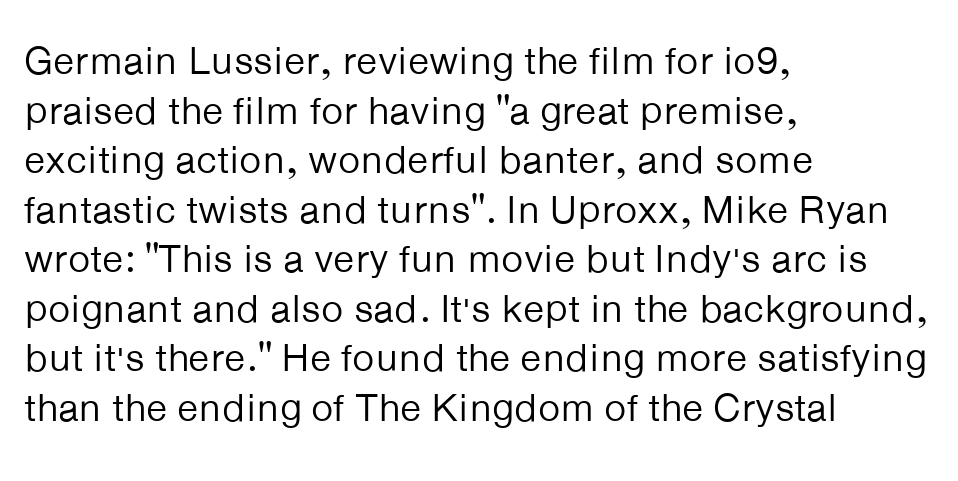
Q: Is the text bold? A: No.
Q: Is the text italic (slanted)? A: No, it is upright.
Q: Is the typeface a serif or a sans-serif typeface? A: Sans-serif.
Q: Is the text underlined? A: No.
Q: How is the paragraph aligned? A: Left-aligned.
Q: Is the spacing between letters normal or unusually wide? A: Normal.
Q: Is the spacing between lines tight, normal or loose? A: Normal.
Q: Width (condensed, normal, or wide)? A: Normal.
Q: Stroke contrast? A: Low.
Q: x-height? A: Medium.
Q: Monospaced? A: No.
